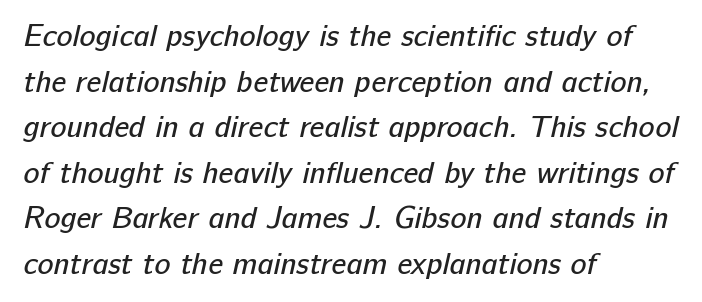
Q: Is the text bold? A: No.
Q: Is the typeface a serif or a sans-serif typeface? A: Sans-serif.
Q: Is the text underlined? A: No.
Q: How is the paragraph aligned? A: Left-aligned.
Q: Is the spacing between letters normal or unusually wide? A: Normal.
Q: Is the spacing between lines tight, normal or loose? A: Normal.
Q: Width (condensed, normal, or wide)? A: Normal.
Q: Stroke contrast? A: Low.
Q: x-height? A: Medium.
Q: Monospaced? A: No.
